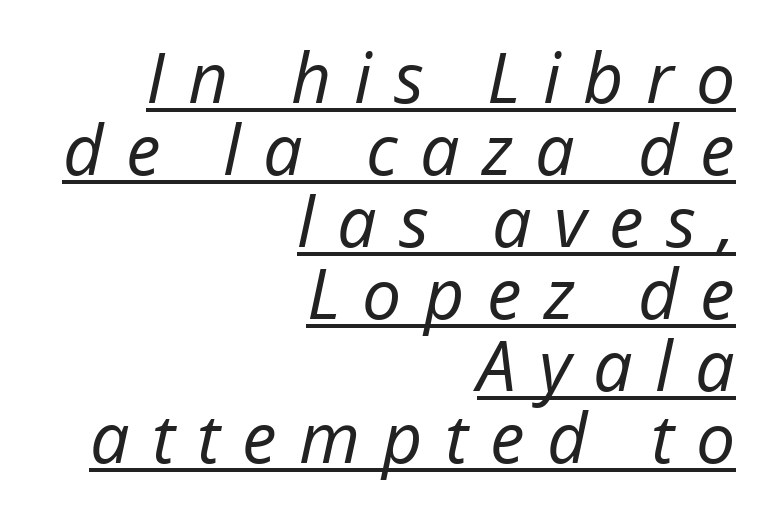
Q: Is the text bold? A: No.
Q: Is the text italic (slanted)? A: Yes, it leans right by about 12 degrees.
Q: Is the text underlined? A: Yes.
Q: How is the paragraph aligned? A: Right-aligned.
Q: Is the spacing between letters normal or unusually wide? A: Unusually wide.
Q: Is the spacing between lines tight, normal or loose? A: Tight.
Q: Width (condensed, normal, or wide)? A: Normal.
Q: Stroke contrast? A: Low.
Q: x-height? A: Medium.
Q: Monospaced? A: No.
